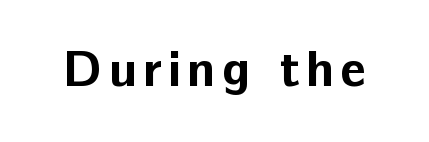
Q: Is the text bold? A: Yes.
Q: Is the text italic (slanted)? A: No, it is upright.
Q: Is the typeface a serif or a sans-serif typeface? A: Sans-serif.
Q: Is the text underlined? A: No.
Q: Width (condensed, normal, or wide)? A: Normal.
Q: Stroke contrast? A: Low.
Q: x-height? A: Medium.
Q: Monospaced? A: No.
